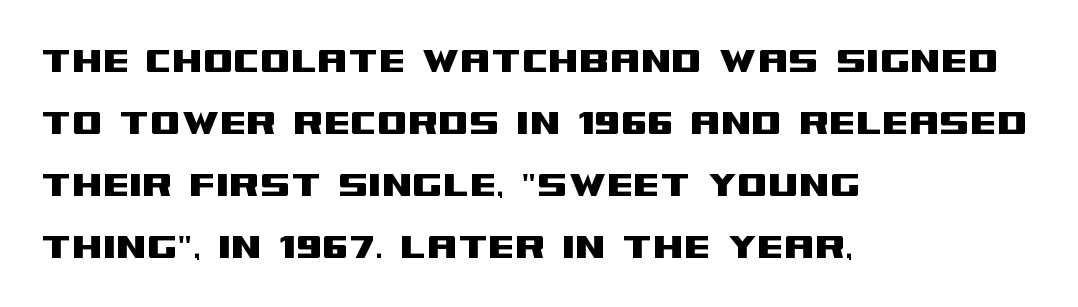
Q: Is the text italic (slanted)? A: No, it is upright.
Q: Is the typeface a serif or a sans-serif typeface? A: Sans-serif.
Q: Is the text underlined? A: No.
Q: How is the paragraph aligned? A: Left-aligned.
Q: Is the spacing between letters normal or unusually wide? A: Normal.
Q: Is the spacing between lines tight, normal or loose? A: Normal.
Q: Width (condensed, normal, or wide)? A: Wide.
Q: Stroke contrast? A: Medium.
Q: x-height? A: Large.
Q: Monospaced? A: No.
